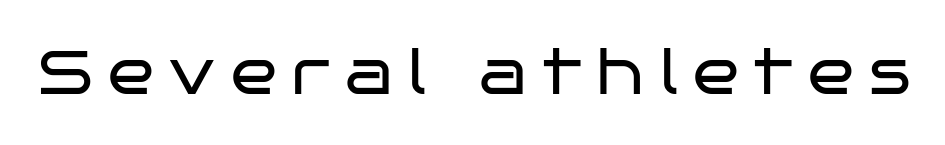
This is sans-serif lettering, the kind often seen on screens and signage. Weight class: somewhere from thin through regular. Glyph-to-glyph distance is far greater than everyday printed text. The lettering stays uniformly vertical, giving the passage a roman look. These lines are rendered in a variable-pitch font.
